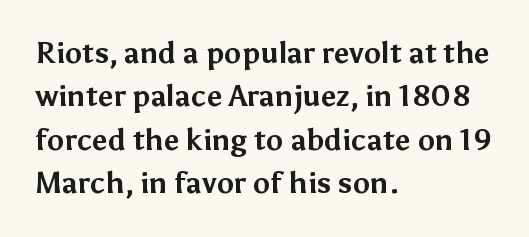
Each word holds together tightly as a unit, with standard inter-letter gaps. Normally led — the rows are evenly, conventionally spaced. In CSS terms this would be text-align: left. Ordinary non-slanted type is in use.
